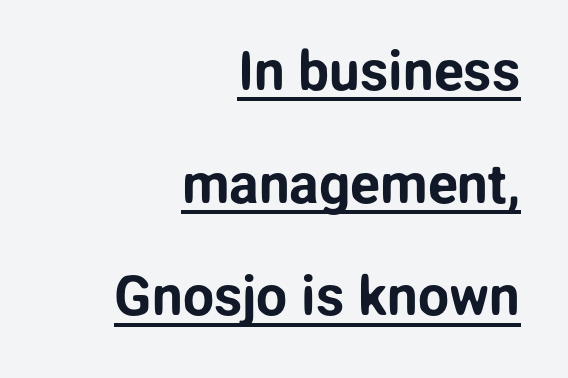
How would I describe the line gaps? Wide and relaxed. The rendering uses natural spacing where letterforms have individual widths. These lines were composed using upright roman letters. Look at the bottom of the vertical strokes: they stop flat, with no serifs.
